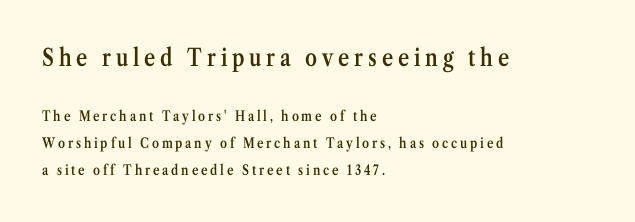
{"italic": "no", "bold": "semi", "underline": "no", "align": "left", "line_spacing": "loose", "line_spacing_ratio": 1.92, "letter_spacing": "wide", "letter_spacing_em": 0.2, "larger_block": "first", "size_ratio": 1.71, "glyph_px": 24}
